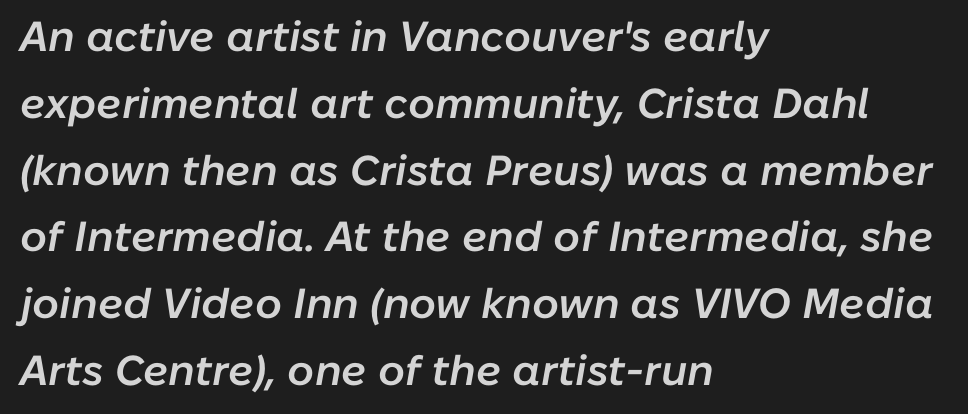
Q: Is the text bold? A: Semi-bold.
Q: Is the text italic (slanted)? A: Yes, it leans right by about 10 degrees.
Q: Is the text underlined? A: No.
Q: How is the paragraph aligned? A: Left-aligned.
Q: Is the spacing between letters normal or unusually wide? A: Normal.
Q: Is the spacing between lines tight, normal or loose? A: Normal.
Q: Width (condensed, normal, or wide)? A: Normal.
Q: Stroke contrast? A: Low.
Q: x-height? A: Medium.
Q: Monospaced? A: No.
